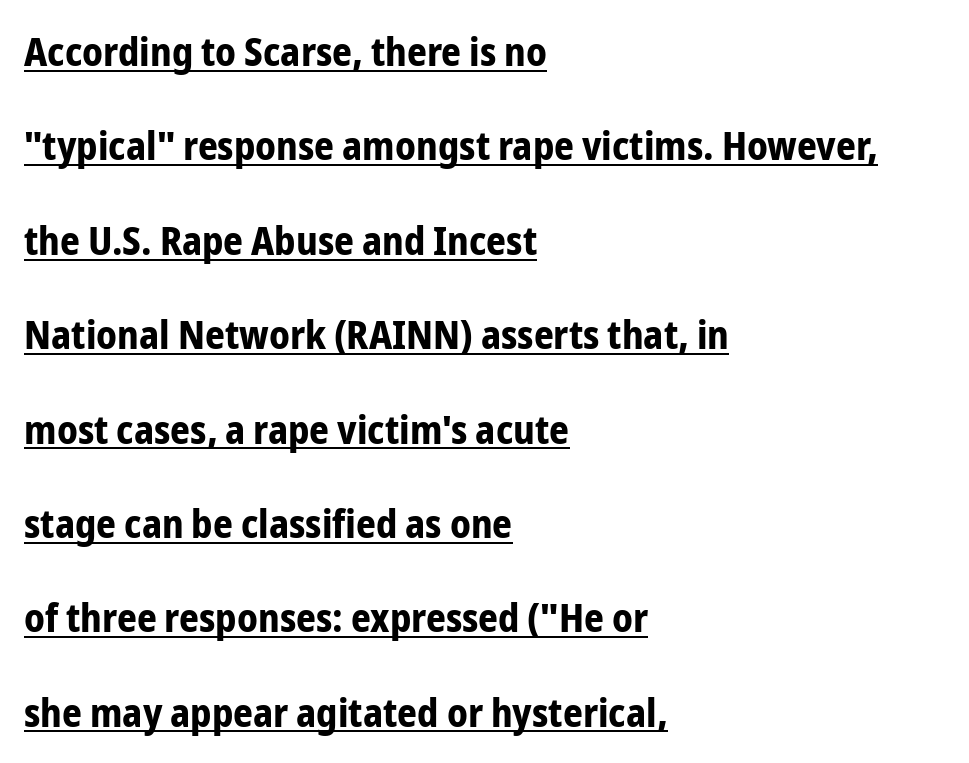
The image shows 39 px bold, condensed sans-serif type, upright; set left-aligned, loose line spacing (2.42x), normal letter spacing, underlined; low stroke contrast and a medium x-height.
